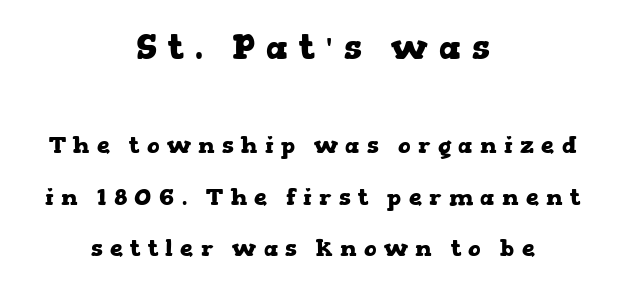
The image shows 35 px heavy, wide serif type, upright; set centered, loose line spacing (2.24x), unusually wide letter spacing (+0.32 em), not underlined; the first (top) block is 1.52x larger; low stroke contrast and a medium x-height.
